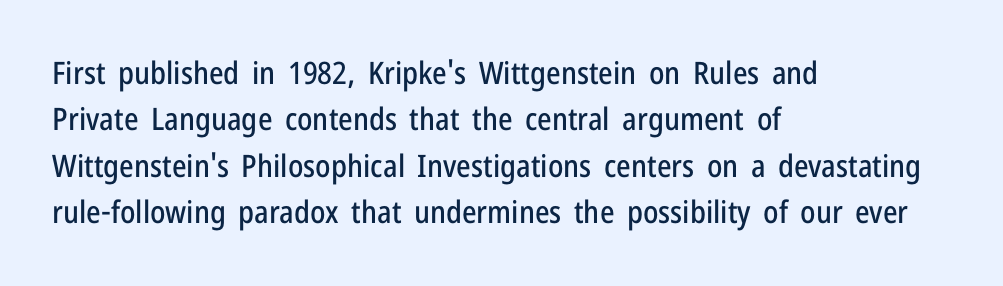
The image shows 31 px condensed sans-serif type, upright; set left-aligned, normal line spacing (1.5x), normal letter spacing, not underlined; low stroke contrast and a medium x-height.
